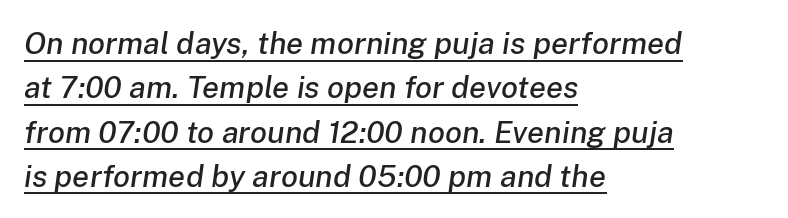
Q: Is the text italic (slanted)? A: Yes, it leans right by about 8 degrees.
Q: Is the text underlined? A: Yes.
Q: How is the paragraph aligned? A: Left-aligned.
Q: Is the spacing between letters normal or unusually wide? A: Normal.
Q: Is the spacing between lines tight, normal or loose? A: Normal.
Q: Width (condensed, normal, or wide)? A: Normal.
Q: Stroke contrast? A: Low.
Q: x-height? A: Medium.
Q: Monospaced? A: No.
